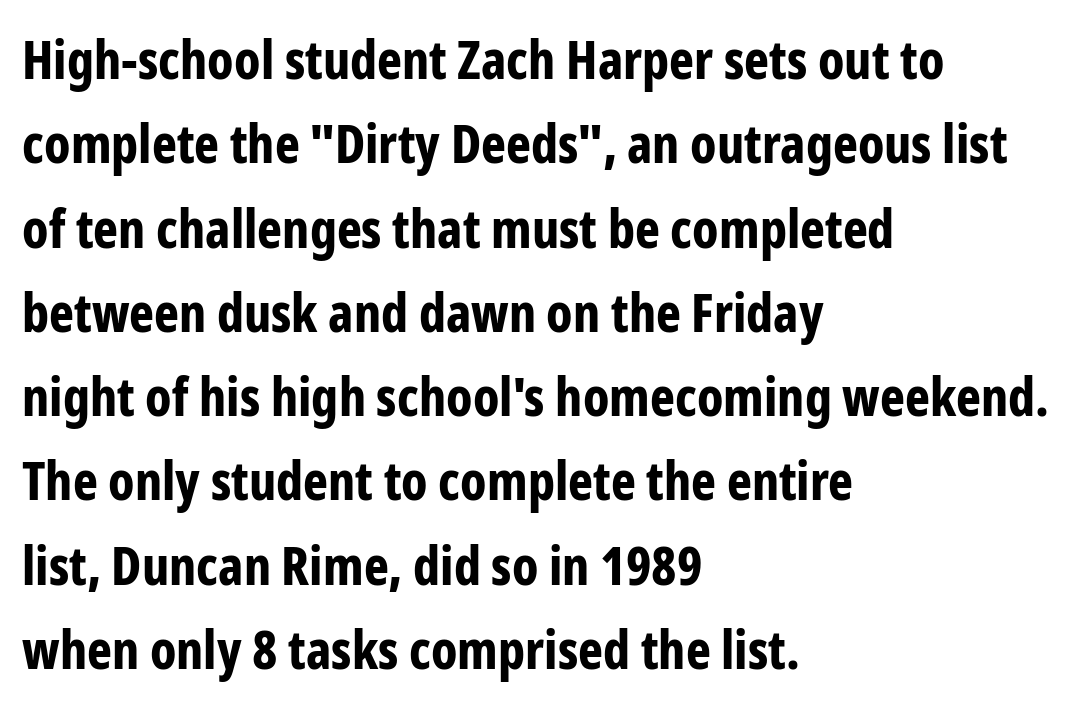
The image shows 53 px bold, condensed sans-serif type, upright; set left-aligned, normal line spacing (1.59x), normal letter spacing, not underlined; low stroke contrast and a medium x-height.
